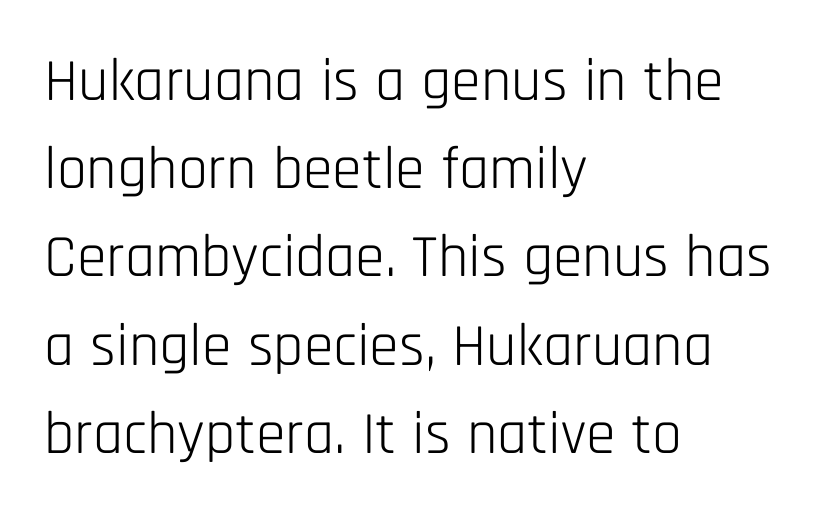
{"serif": "no", "italic": "no", "bold": "no", "weight": "light", "width": "condensed", "stroke_contrast": "low", "x_height": "large", "monospaced": "no", "underline": "no", "align": "left", "line_spacing": "normal", "line_spacing_ratio": 1.47, "letter_spacing": "normal", "letter_spacing_em": 0.0, "glyph_px": 60}
